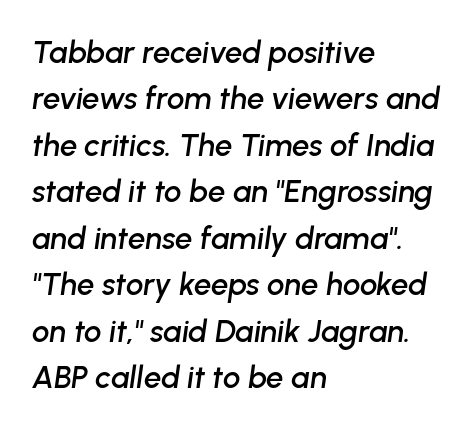
Q: Is the text italic (slanted)? A: Yes, it leans right by about 8 degrees.
Q: Is the text underlined? A: No.
Q: How is the paragraph aligned? A: Left-aligned.
Q: Is the spacing between letters normal or unusually wide? A: Normal.
Q: Is the spacing between lines tight, normal or loose? A: Normal.
Q: Width (condensed, normal, or wide)? A: Normal.
Q: Stroke contrast? A: Low.
Q: x-height? A: Medium.
Q: Monospaced? A: No.
